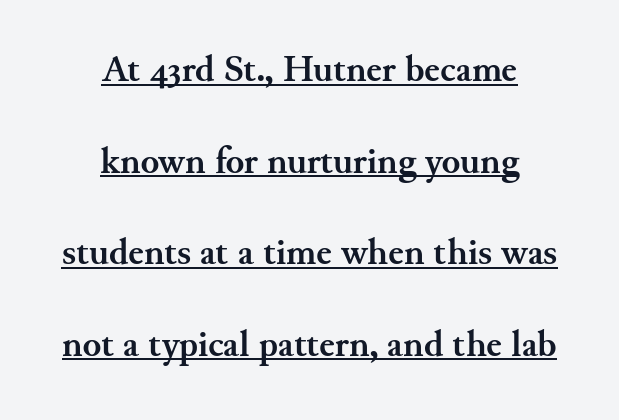
{"serif": "yes", "italic": "no", "bold": "yes", "weight": "semibold", "width": "normal", "stroke_contrast": "medium", "x_height": "small", "monospaced": "no", "underline": "yes", "align": "center", "line_spacing": "loose", "line_spacing_ratio": 2.41, "letter_spacing": "normal", "letter_spacing_em": 0.0, "glyph_px": 38}
